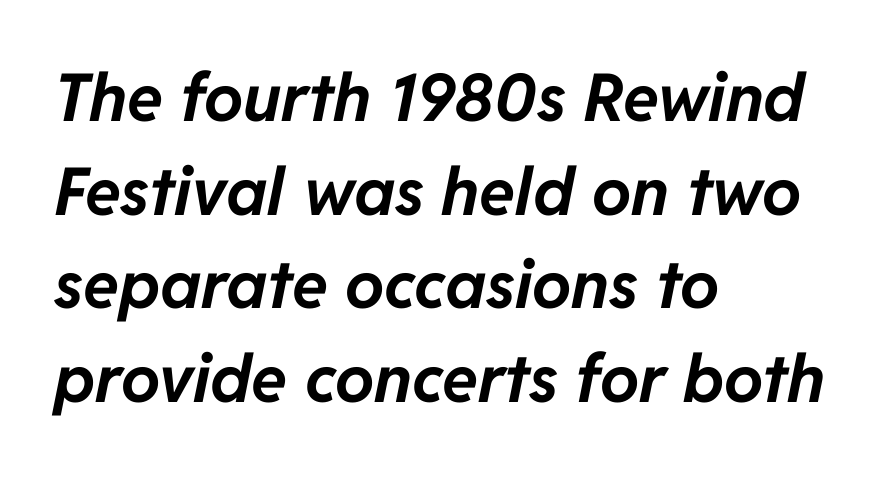
{"italic": "yes", "lean": "right", "slant_degrees": 11, "bold": "yes", "weight": "bold", "width": "normal", "stroke_contrast": "low", "x_height": "medium", "monospaced": "no", "underline": "no", "align": "left", "line_spacing": "normal", "line_spacing_ratio": 1.42, "letter_spacing": "normal", "letter_spacing_em": 0.0, "glyph_px": 66}
